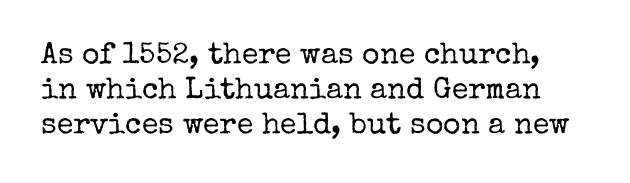
Q: Is the text bold? A: No.
Q: Is the text italic (slanted)? A: No, it is upright.
Q: Is the typeface a serif or a sans-serif typeface? A: Serif.
Q: Is the text underlined? A: No.
Q: Is the spacing between letters normal or unusually wide? A: Normal.
Q: Width (condensed, normal, or wide)? A: Normal.
Q: Stroke contrast? A: Low.
Q: x-height? A: Medium.
Q: Monospaced? A: No.
